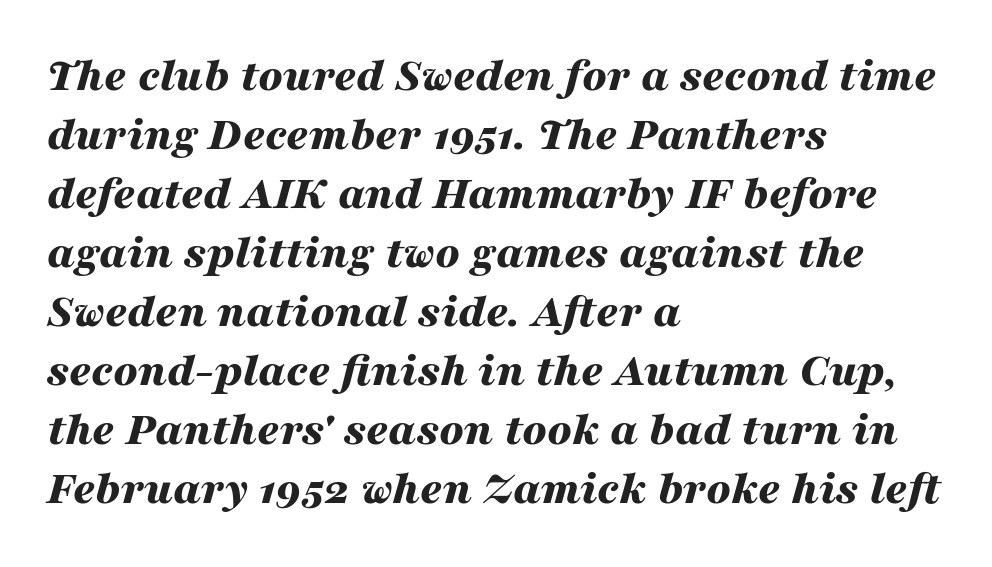
{"italic": "yes", "lean": "right", "slant_degrees": 16, "bold": "yes", "weight": "bold", "width": "wide", "stroke_contrast": "medium", "x_height": "medium", "monospaced": "no", "underline": "no", "align": "left", "line_spacing_ratio": 1.23, "letter_spacing": "normal", "letter_spacing_em": 0.0, "glyph_px": 48}
